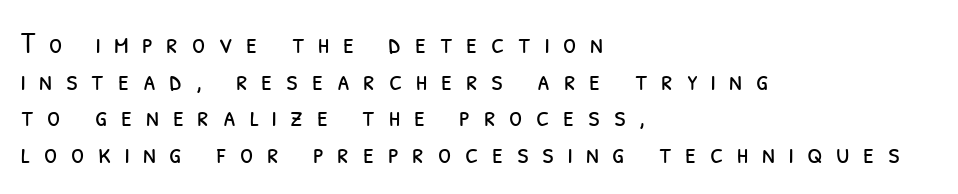
{"serif": "no", "bold": "no", "weight": "light", "width": "condensed", "stroke_contrast": "low", "x_height": "medium", "monospaced": "no", "underline": "no", "align": "left", "line_spacing_ratio": 1.22, "letter_spacing": "wide", "letter_spacing_em": 0.45, "glyph_px": 30}
